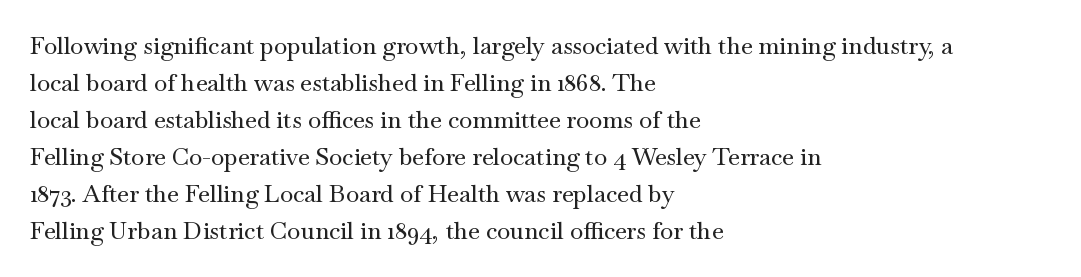
Q: Is the text italic (slanted)? A: No, it is upright.
Q: Is the text underlined? A: No.
Q: How is the paragraph aligned? A: Left-aligned.
Q: Is the spacing between letters normal or unusually wide? A: Normal.
Q: Is the spacing between lines tight, normal or loose? A: Normal.
